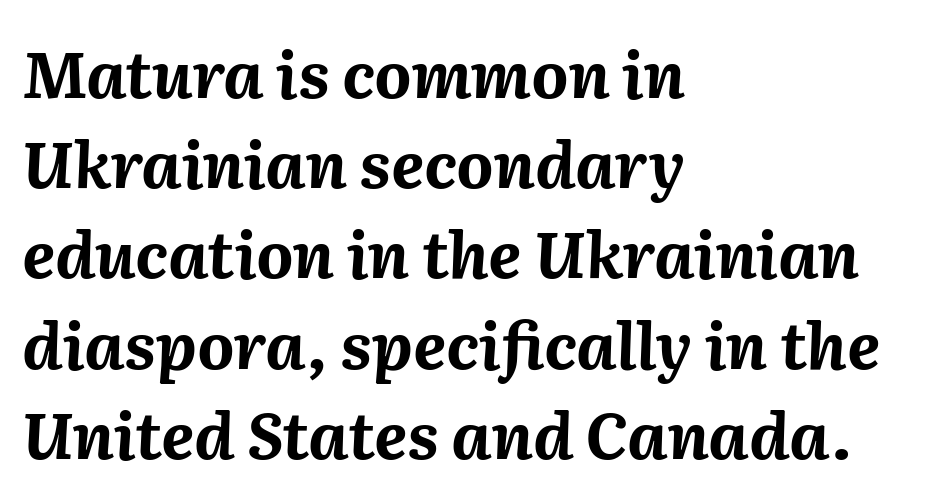
{"italic": "yes", "lean": "right", "slant_degrees": 2, "bold": "yes", "weight": "bold", "width": "normal", "stroke_contrast": "medium", "x_height": "medium", "monospaced": "no", "underline": "no", "align": "left", "line_spacing": "normal", "line_spacing_ratio": 1.41, "letter_spacing": "normal", "letter_spacing_em": 0.0, "glyph_px": 64}
